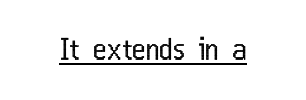
Each letter's strokes conclude bluntly, with no projecting serifs. The passage shown is typed in a proportional face where columns would drift. In terms of posture, this sample is upright. Standard letterfit; no display-style spreading of the glyphs. Summary of weight: not heavy and not bold.
